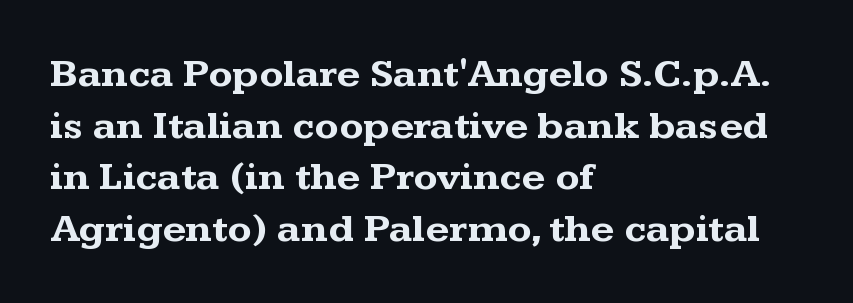
{"serif": "yes", "italic": "no", "bold": "yes", "weight": "bold", "width": "wide", "stroke_contrast": "medium", "x_height": "medium", "monospaced": "no", "underline": "no", "align": "left", "line_spacing": "normal", "line_spacing_ratio": 1.29, "letter_spacing": "normal", "letter_spacing_em": 0.0, "glyph_px": 40}
